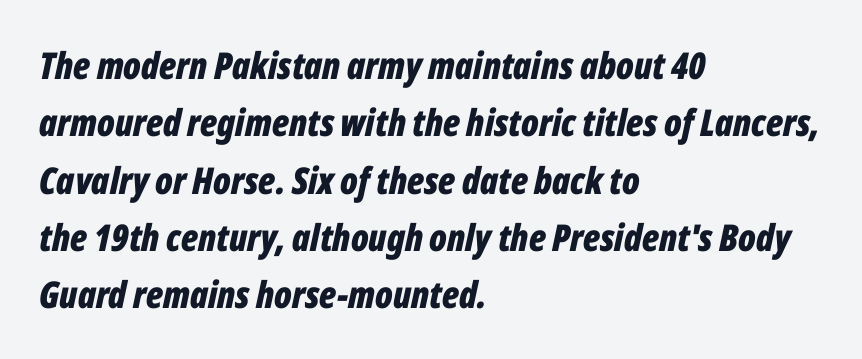
The image shows 37 px bold, condensed type, italic (leaning right); set left-aligned, normal line spacing (1.55x), normal letter spacing, not underlined; low stroke contrast and a medium x-height.
